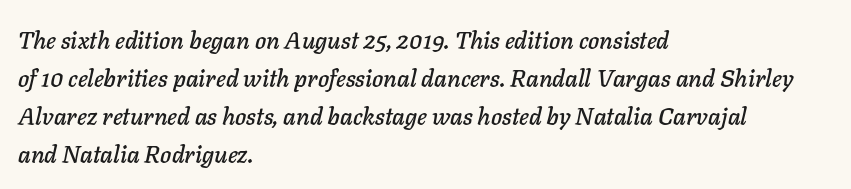
{"italic": "yes", "lean": "right", "slant_degrees": 11, "underline": "no", "align": "left", "line_spacing": "normal", "line_spacing_ratio": 1.58, "letter_spacing": "normal", "letter_spacing_em": 0.0, "glyph_px": 24}
